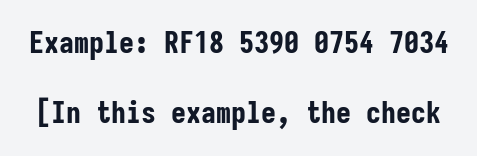
Q: Is the text bold? A: Yes.
Q: Is the text italic (slanted)? A: No, it is upright.
Q: Is the typeface a serif or a sans-serif typeface? A: Sans-serif.
Q: Is the text underlined? A: No.
Q: Is the spacing between letters normal or unusually wide? A: Normal.
Q: Is the spacing between lines tight, normal or loose? A: Loose.
Q: Width (condensed, normal, or wide)? A: Condensed.
Q: Stroke contrast? A: Low.
Q: x-height? A: Medium.
Q: Monospaced? A: Yes.
